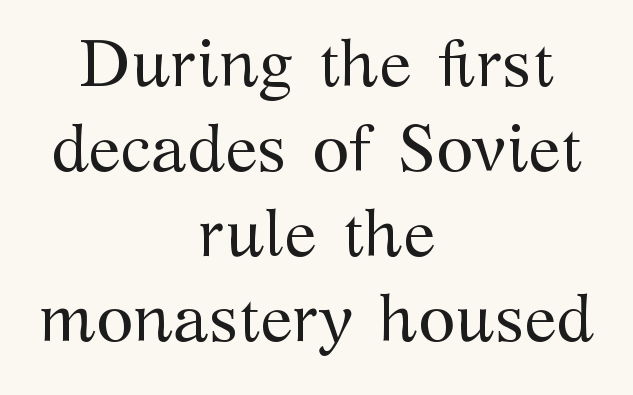
{"serif": "yes", "italic": "no", "bold": "no", "weight": "regular", "width": "normal", "stroke_contrast": "medium", "x_height": "medium", "monospaced": "no", "underline": "no", "align": "center", "line_spacing": "normal", "line_spacing_ratio": 1.27, "letter_spacing": "normal", "letter_spacing_em": 0.0, "glyph_px": 67}
